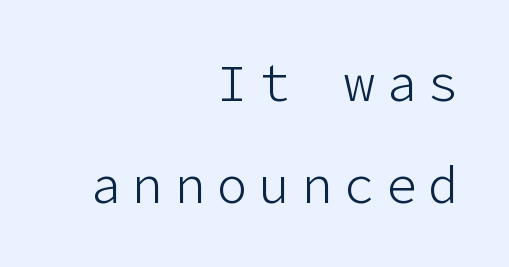
{"serif": "no", "italic": "no", "bold": "no", "weight": "light", "width": "normal", "stroke_contrast": "low", "x_height": "medium", "underline": "no", "align": "right", "line_spacing": "loose", "line_spacing_ratio": 2.0, "letter_spacing": "wide", "letter_spacing_em": 0.23, "glyph_px": 51}
